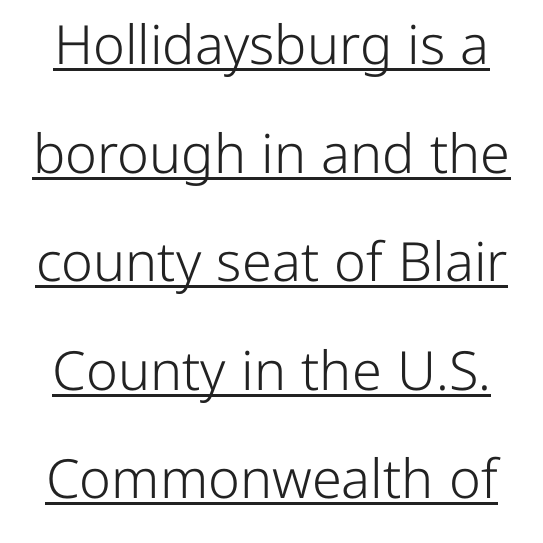
Q: Is the text bold? A: No.
Q: Is the text italic (slanted)? A: No, it is upright.
Q: Is the typeface a serif or a sans-serif typeface? A: Sans-serif.
Q: Is the text underlined? A: Yes.
Q: Is the spacing between letters normal or unusually wide? A: Normal.
Q: Is the spacing between lines tight, normal or loose? A: Loose.
Q: Width (condensed, normal, or wide)? A: Normal.
Q: Stroke contrast? A: Low.
Q: x-height? A: Medium.
Q: Monospaced? A: No.
